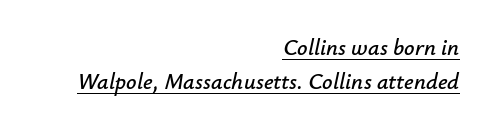
The image shows 23 px text type, italic (leaning right); set right-aligned, normal line spacing (1.5x), normal letter spacing, underlined.
